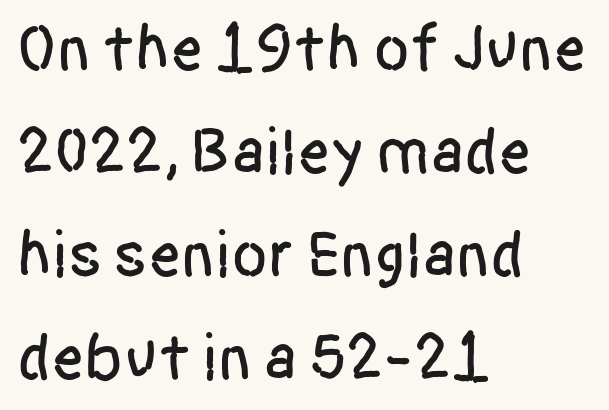
The image shows 66 px condensed sans-serif type, upright; set left-aligned, normal line spacing (1.56x), normal letter spacing, not underlined; low stroke contrast and a large x-height.
